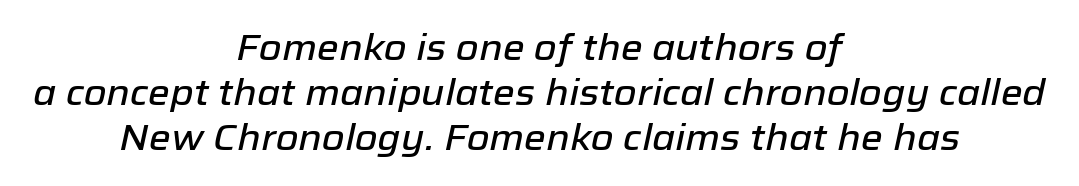
The image shows 37 px text type, italic (leaning right); set centered, line spacing 1.22x, normal letter spacing, not underlined; low stroke contrast and a medium x-height.
